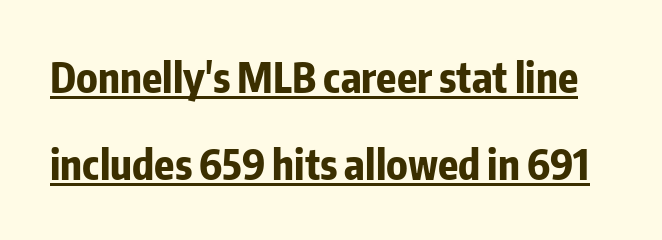
The image shows 41 px bold, condensed sans-serif type, upright; set loose line spacing (2.12x), normal letter spacing, underlined; low stroke contrast and a medium x-height.
